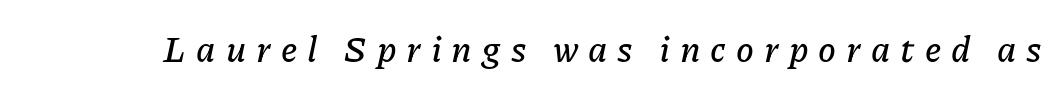
The image shows 36 px text type, italic (leaning right); set unusually wide letter spacing (+0.28 em), not underlined; low stroke contrast and a medium x-height.
